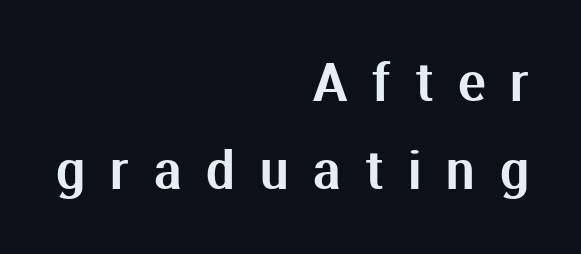
{"serif": "no", "italic": "no", "width": "normal", "stroke_contrast": "medium", "x_height": "medium", "monospaced": "no", "underline": "no", "align": "right", "line_spacing_ratio": 1.73, "letter_spacing": "wide", "letter_spacing_em": 0.49, "glyph_px": 51}
